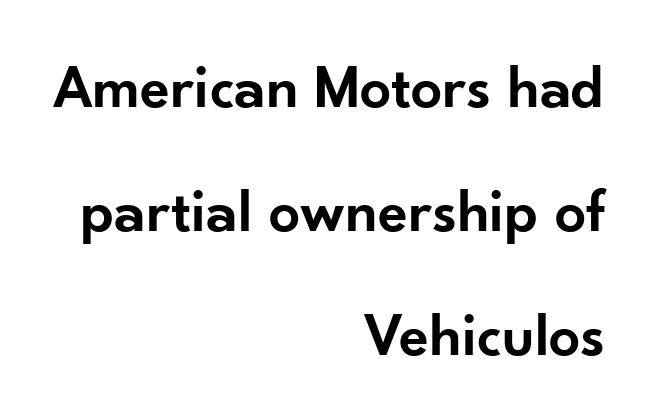
Q: Is the text bold? A: Semi-bold.
Q: Is the text italic (slanted)? A: No, it is upright.
Q: Is the typeface a serif or a sans-serif typeface? A: Sans-serif.
Q: Is the text underlined? A: No.
Q: How is the paragraph aligned? A: Right-aligned.
Q: Is the spacing between letters normal or unusually wide? A: Normal.
Q: Is the spacing between lines tight, normal or loose? A: Loose.
Q: Width (condensed, normal, or wide)? A: Normal.
Q: Stroke contrast? A: Low.
Q: x-height? A: Small.
Q: Monospaced? A: No.
